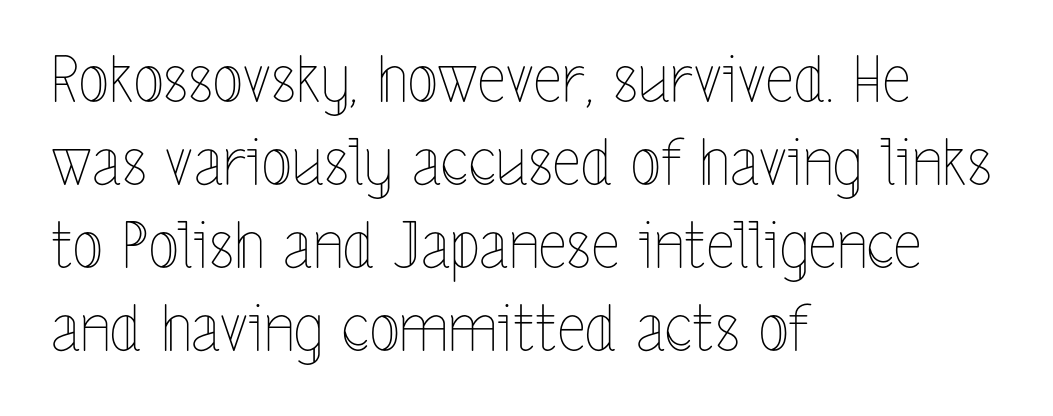
The image shows 63 px thin, condensed type, upright; set left-aligned, normal line spacing (1.32x), normal letter spacing, not underlined; a medium x-height.
